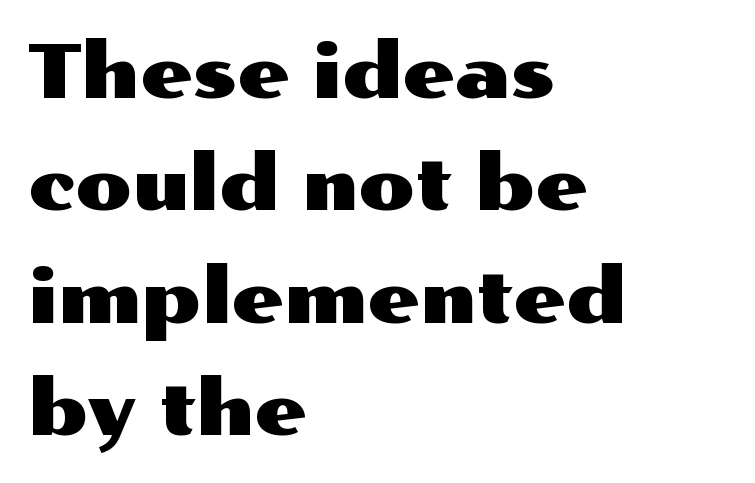
{"serif": "no", "italic": "no", "width": "wide", "stroke_contrast": "medium", "x_height": "medium", "monospaced": "no", "underline": "no", "align": "left", "line_spacing": "normal", "line_spacing_ratio": 1.52, "letter_spacing": "normal", "letter_spacing_em": 0.0, "glyph_px": 74}
